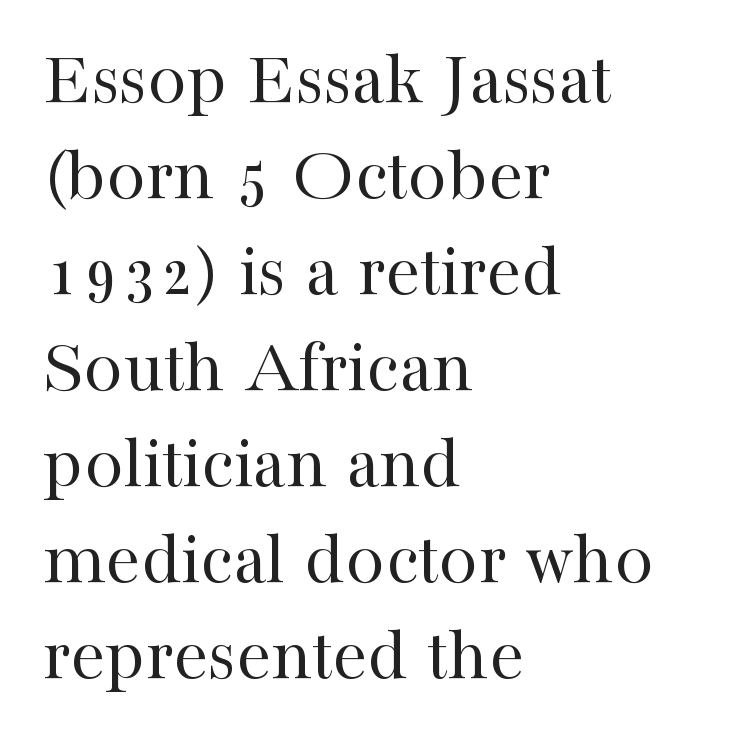
Varying glyph widths throughout — classic text-font behaviour. Unlike a clean sans, this face finishes its strokes with serifs. Upright lettering throughout. Students, note that the glyphs here touch the page at normal intervals.
